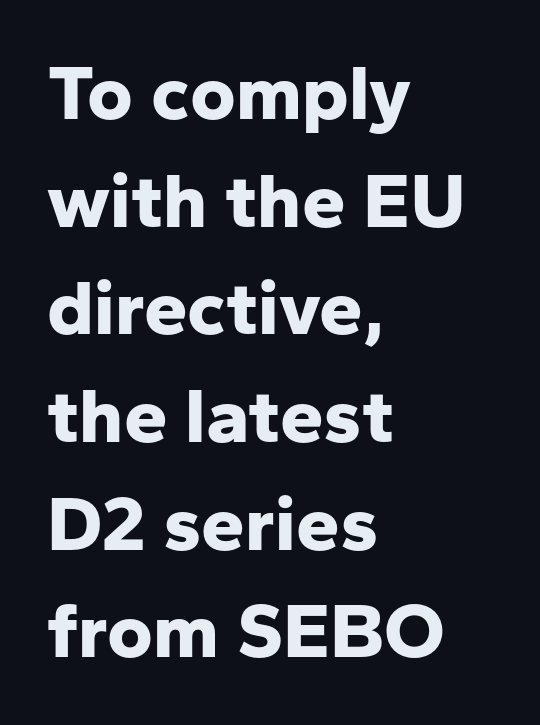
The image shows 78 px bold sans-serif type, upright; set left-aligned, normal line spacing (1.38x), normal letter spacing, not underlined; low stroke contrast and a medium x-height.
